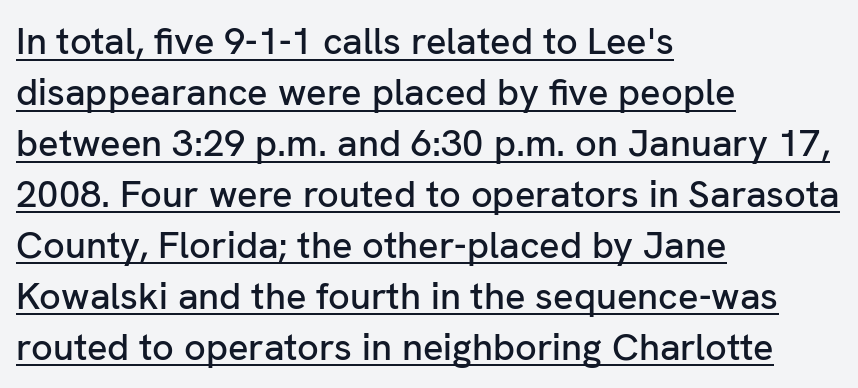
The image shows 38 px sans-serif type, upright; set left-aligned, normal line spacing (1.34x), normal letter spacing, underlined; low stroke contrast and a medium x-height.
